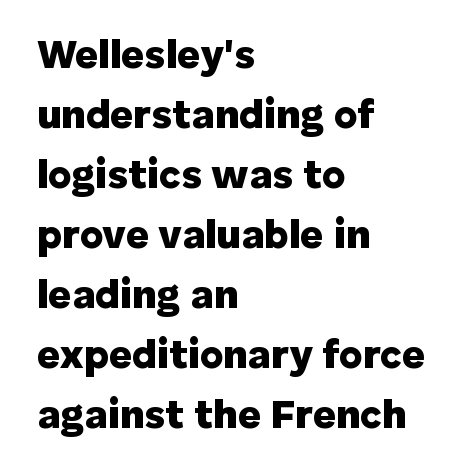
Q: Is the text bold? A: Yes.
Q: Is the text italic (slanted)? A: No, it is upright.
Q: Is the typeface a serif or a sans-serif typeface? A: Sans-serif.
Q: Is the text underlined? A: No.
Q: How is the paragraph aligned? A: Left-aligned.
Q: Is the spacing between letters normal or unusually wide? A: Normal.
Q: Is the spacing between lines tight, normal or loose? A: Normal.
Q: Width (condensed, normal, or wide)? A: Normal.
Q: Stroke contrast? A: Low.
Q: x-height? A: Medium.
Q: Monospaced? A: No.
